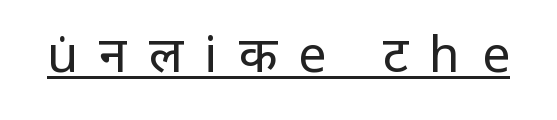
Short note: letters widely spaced. The glyphs are accompanied by a horizontal stroke just below them. Varying glyph widths throughout — classic text-font behaviour. The characters are drawn with everyday or finer stroke widths. The typeface chosen for these lines omits serifs. This sample uses an upright cut, with every glyph sitting square on the baseline.
